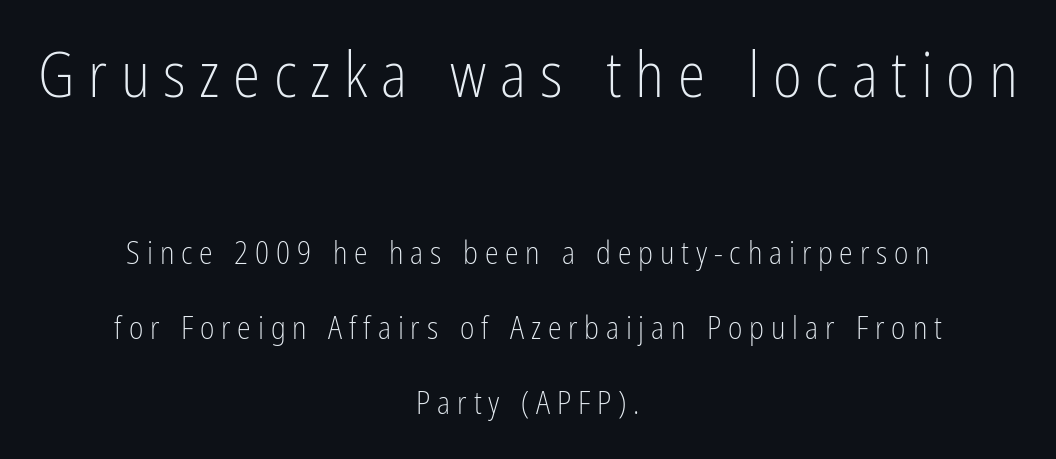
Compared with a typical body face, this is equally light or lighter still. Look at the bottom of the vertical strokes: they stop flat, with no serifs. What stands out about the letter spacing? Its width — letters are far apart. Each row of text sits above clean, open space. Note: larger setting up top, smaller setting below. These lines are rendered in a variable-pitch font.
